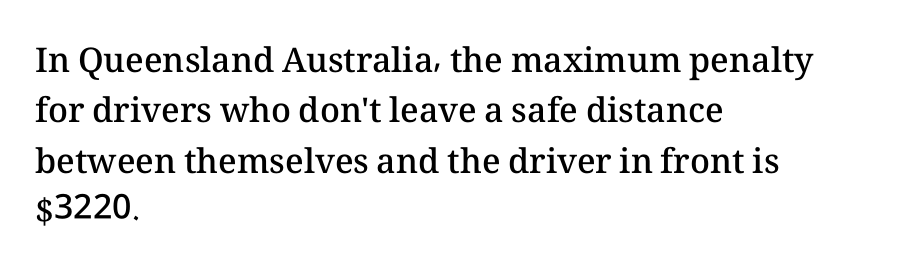
Q: Is the text bold? A: Semi-bold.
Q: Is the text italic (slanted)? A: No, it is upright.
Q: Is the text underlined? A: No.
Q: How is the paragraph aligned? A: Left-aligned.
Q: Is the spacing between letters normal or unusually wide? A: Normal.
Q: Is the spacing between lines tight, normal or loose? A: Normal.
Q: Width (condensed, normal, or wide)? A: Normal.
Q: Stroke contrast? A: Medium.
Q: x-height? A: Medium.
Q: Monospaced? A: No.
